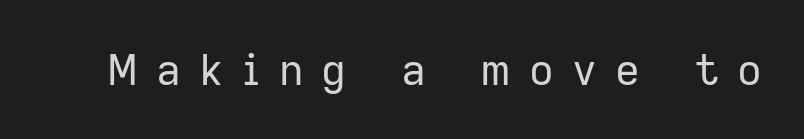
The rendering inserts visible extra space after every character. Heaviness? Minimal to ordinary, like unemphasized prose. Is there any slant? The stems are plumb. The letters carry no serifs — their stems end cleanly without finishing strokes. Plain, unruled lines of type. You could not count columns in this text — the font is proportionally spaced.
